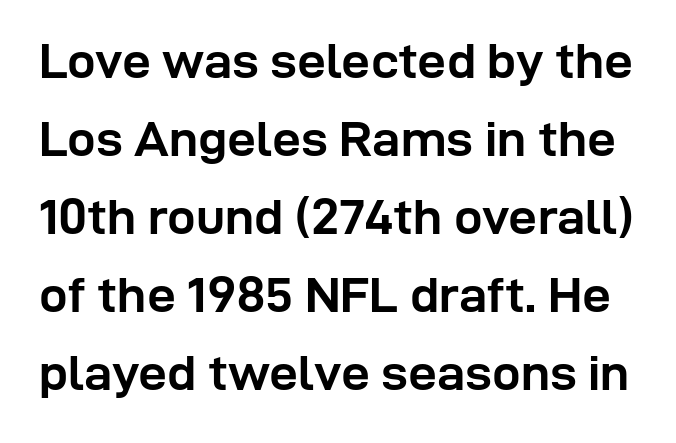
{"serif": "no", "italic": "no", "bold": "yes", "weight": "semibold", "width": "normal", "stroke_contrast": "low", "x_height": "medium", "monospaced": "no", "underline": "no", "line_spacing": "normal", "line_spacing_ratio": 1.53, "letter_spacing": "normal", "letter_spacing_em": 0.0, "glyph_px": 51}
